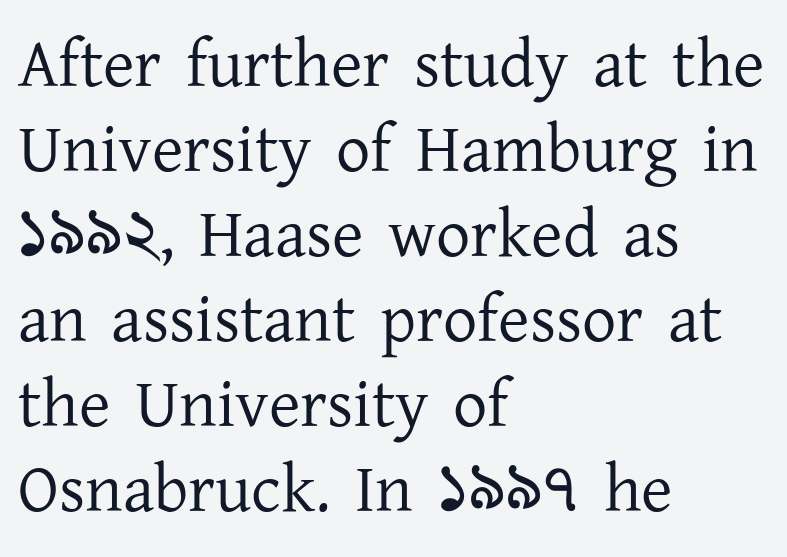
The image shows 68 px regular-weight serif type, upright; set left-aligned, normal line spacing (1.25x), normal letter spacing, not underlined; low stroke contrast and a medium x-height.
